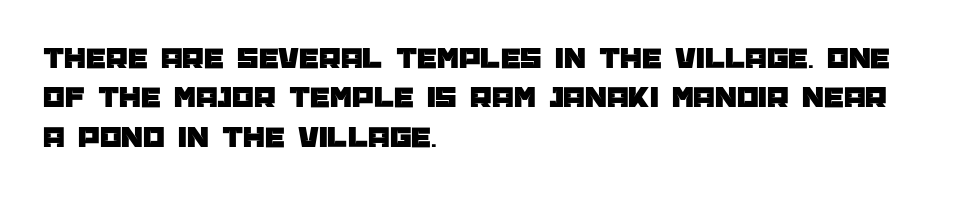
The image shows 31 px sans-serif type, upright; set left-aligned, normal line spacing (1.27x), normal letter spacing, not underlined; low stroke contrast and a large x-height.
